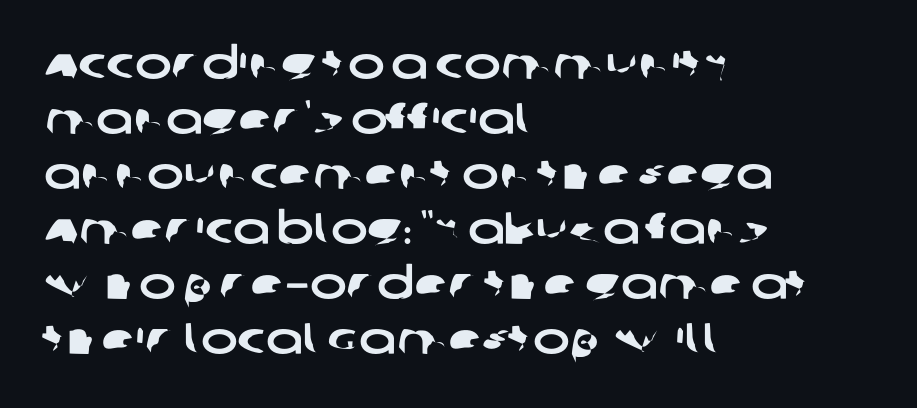
{"serif": "no", "width": "wide", "stroke_contrast": "low", "x_height": "large", "monospaced": "no", "underline": "no", "align": "left", "line_spacing": "normal", "line_spacing_ratio": 1.25, "letter_spacing": "normal", "letter_spacing_em": 0.0, "glyph_px": 44}
